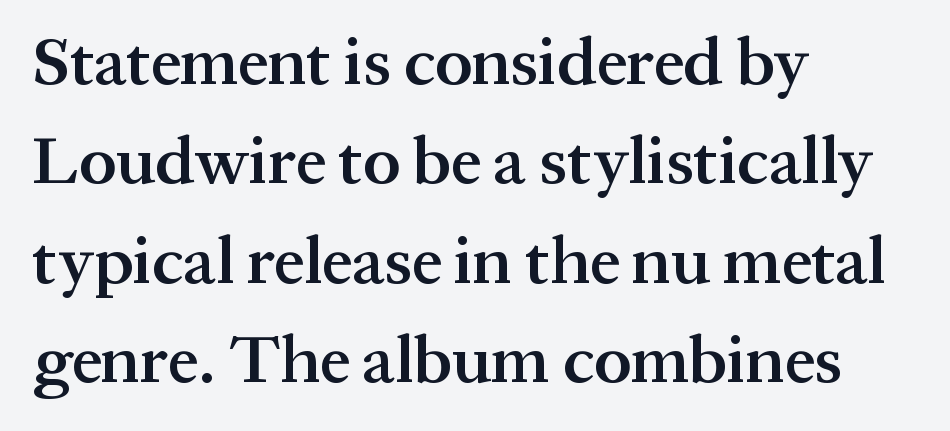
Is the type bold? Partly — it's a semibold, heavier than regular but not fully bold. If you measured baseline to baseline, you'd find a middling distance. The face used here is rendered with its standard letterfit. The lettering holds an erect, upright posture throughout.
